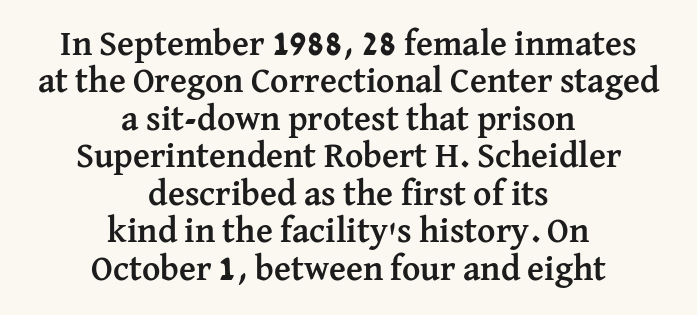
Letters rest on an invisible, unmarked baseline. The face used here has the dense, thick strokes of a bold. Caption: multi-line text, centered on the measure. Looks like regular typesetting: each glyph gets only the width it needs.
